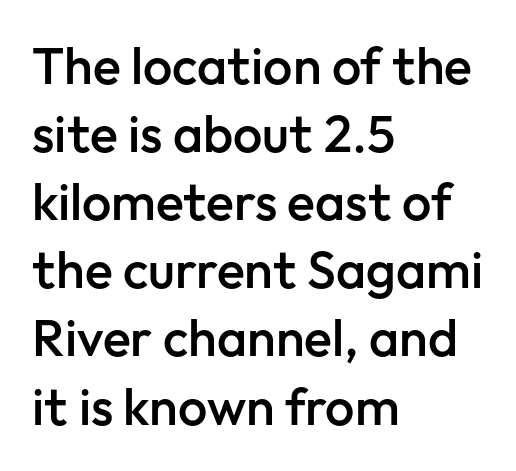
Spacing verdict: proportional, widths tailored to each character. Standard letterfit; no display-style spreading of the glyphs. Posture: vertical. Each letter's strokes conclude bluntly, with no projecting serifs.
